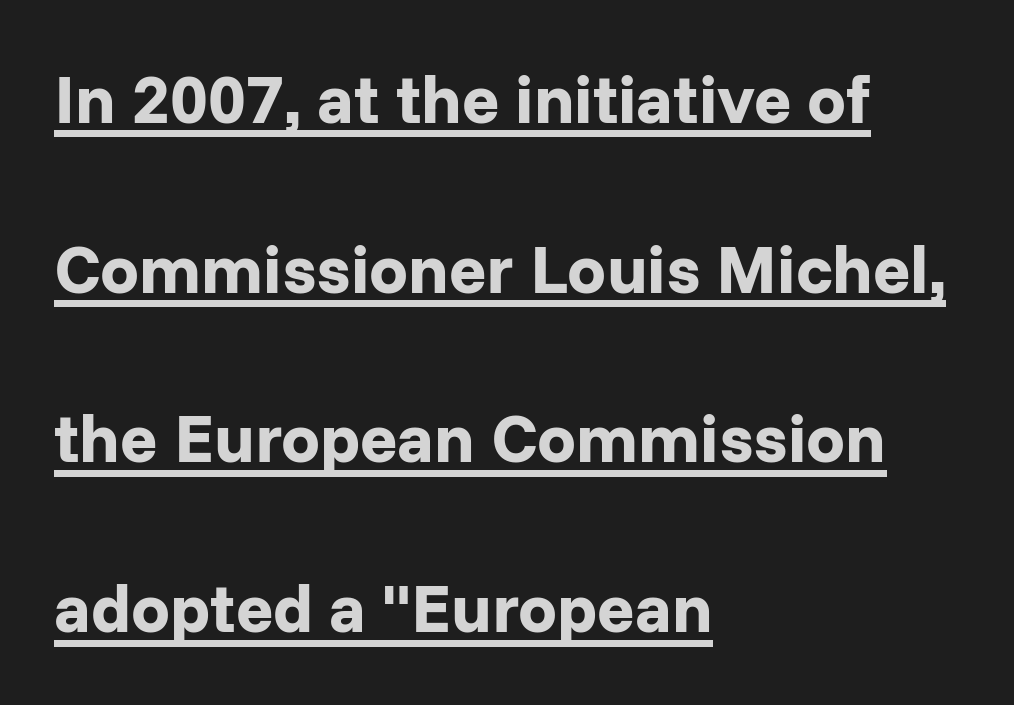
Q: Is the text bold? A: Yes.
Q: Is the text italic (slanted)? A: No, it is upright.
Q: Is the typeface a serif or a sans-serif typeface? A: Sans-serif.
Q: Is the text underlined? A: Yes.
Q: How is the paragraph aligned? A: Left-aligned.
Q: Is the spacing between letters normal or unusually wide? A: Normal.
Q: Is the spacing between lines tight, normal or loose? A: Loose.
Q: Width (condensed, normal, or wide)? A: Normal.
Q: Stroke contrast? A: Low.
Q: x-height? A: Medium.
Q: Monospaced? A: No.
